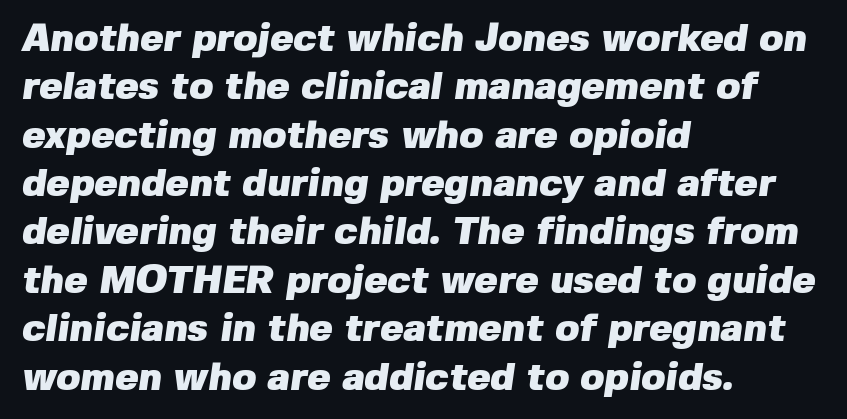
Nothing sits at the stroke ends, so this counts as sans-serif. Letter spacing: default. Layout note: lines flush left. Character widths vary here, with narrow letters taking less room than wide ones. The gap between lines stays unmarked. This is heavy type, rendered in bold.
